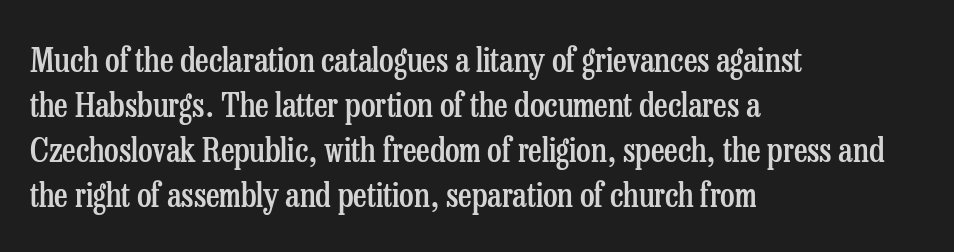
Every row of glyphs begins at an identical x-position on the left. If you drew a line through each stem, it would be perfectly vertical. Looks like regular typesetting: each glyph gets only the width it needs. Typesetter's note: demi weight, one step under bold.
